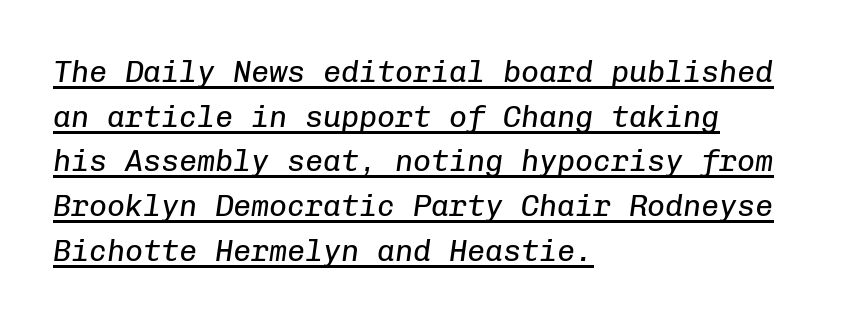
These lines are set flush left with a ragged right edge. Vertical stems look standard width or narrower in stroke. The passage shown is typed in a monospace face where columns stay perfectly aligned. The gaps between neighbouring characters are ordinary and unremarkable. Caption: lettering with a line underneath.
